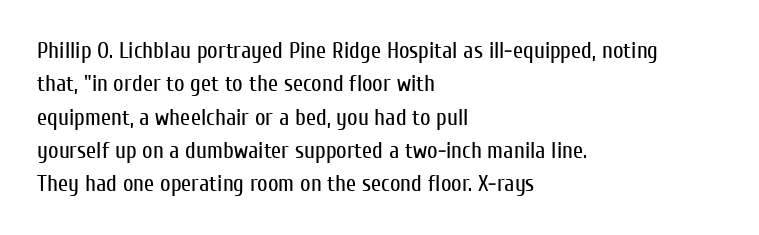
Q: Is the text bold? A: No.
Q: Is the text italic (slanted)? A: No, it is upright.
Q: Is the text underlined? A: No.
Q: How is the paragraph aligned? A: Left-aligned.
Q: Is the spacing between letters normal or unusually wide? A: Normal.
Q: Is the spacing between lines tight, normal or loose? A: Normal.
